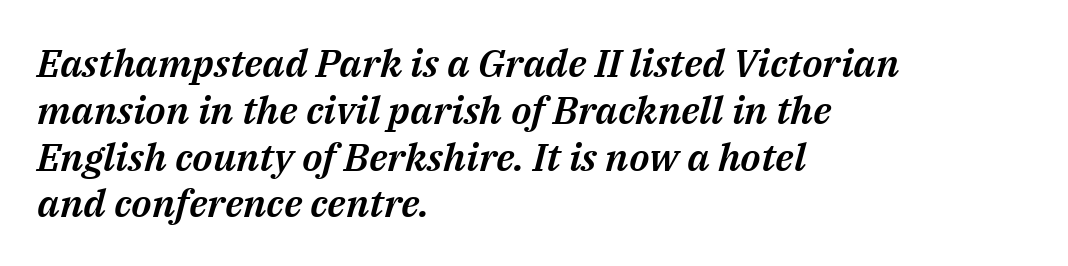
{"italic": "yes", "lean": "right", "slant_degrees": 14, "width": "normal", "stroke_contrast": "medium", "x_height": "medium", "monospaced": "no", "underline": "no", "align": "left", "line_spacing_ratio": 1.2, "letter_spacing": "normal", "letter_spacing_em": 0.0, "glyph_px": 39}
